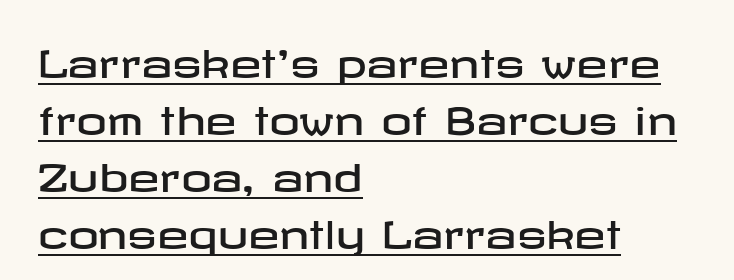
The image shows 38 px wide sans-serif type, upright; set left-aligned, normal line spacing (1.5x), normal letter spacing, underlined; low stroke contrast and a medium x-height.
